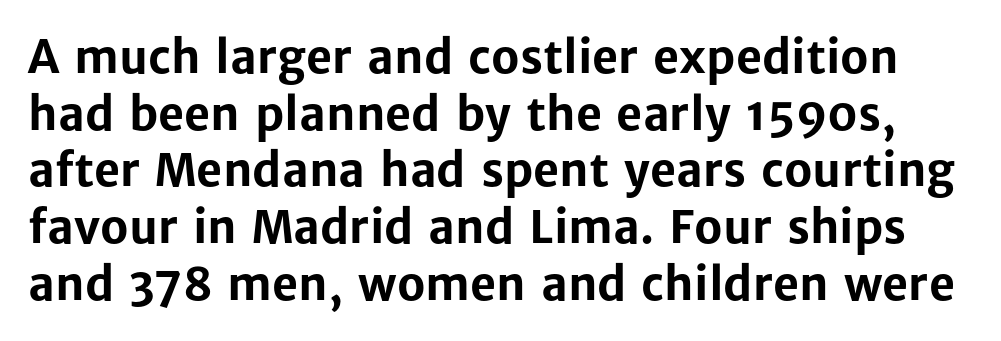
The image shows 45 px bold sans-serif type, upright; set normal line spacing (1.26x), normal letter spacing, not underlined; low stroke contrast and a medium x-height.
